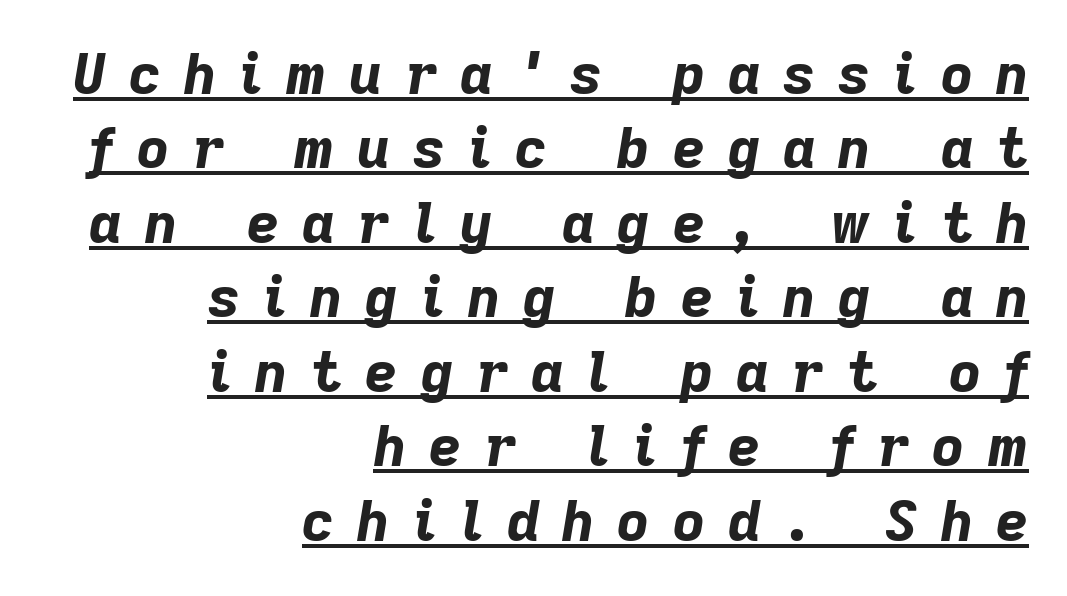
The image shows 56 px bold type, italic (leaning right); set right-aligned, normal line spacing (1.33x), unusually wide letter spacing (+0.41 em), underlined; low stroke contrast and a medium x-height.
